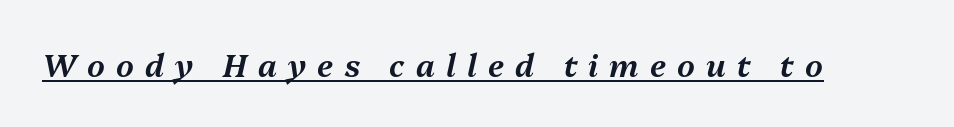
{"italic": "yes", "lean": "right", "slant_degrees": 13, "width": "normal", "stroke_contrast": "medium", "x_height": "medium", "monospaced": "no", "underline": "yes", "letter_spacing": "wide", "letter_spacing_em": 0.36, "glyph_px": 31}
